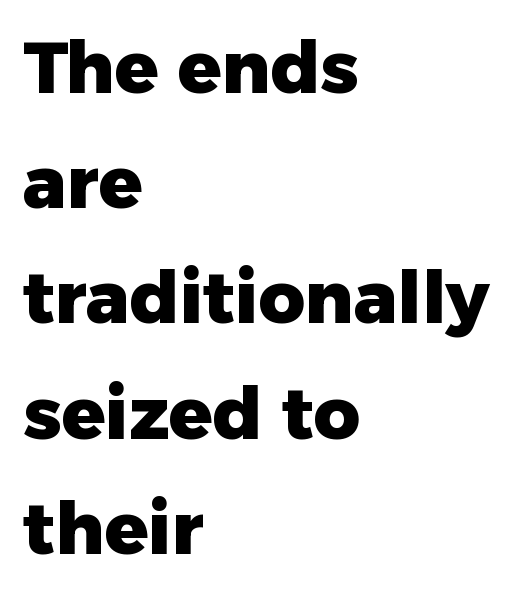
Q: Is the text bold? A: Yes.
Q: Is the text italic (slanted)? A: No, it is upright.
Q: Is the typeface a serif or a sans-serif typeface? A: Sans-serif.
Q: Is the text underlined? A: No.
Q: How is the paragraph aligned? A: Left-aligned.
Q: Is the spacing between letters normal or unusually wide? A: Normal.
Q: Is the spacing between lines tight, normal or loose? A: Normal.
Q: Width (condensed, normal, or wide)? A: Normal.
Q: Stroke contrast? A: Low.
Q: x-height? A: Medium.
Q: Monospaced? A: No.
